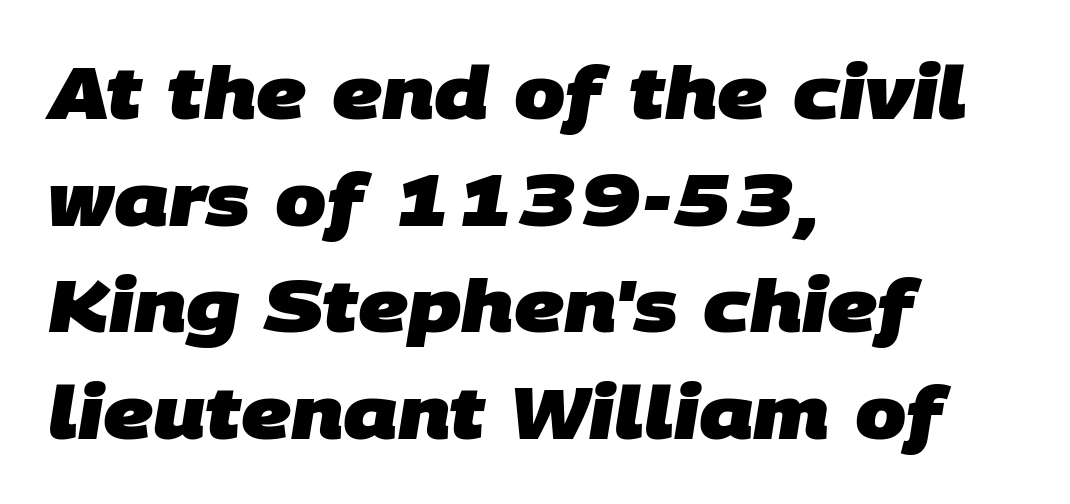
Every letter is thick-stroked: bold, no question. Reading down the block, your eye returns to a fixed left position each line. The face used here is proportionally spaced, like ordinary book or web type. A typesetter would call this leading conventional body-copy spacing.
